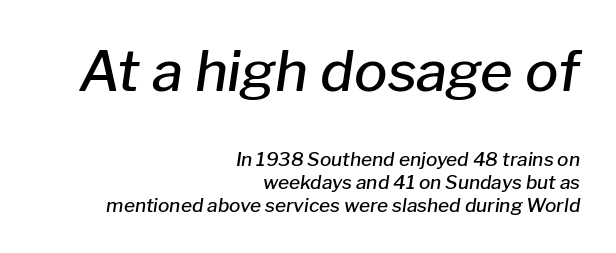
Bigger letters appear in the top chunk; the bottom chunk is reduced. Horizontally, the lines are justified to the trailing edge only. The typography opts for an oblique posture over an upright one. The foot of each line stays bare and open. What stands out about the letter spacing? Nothing — it is the standard amount. Semibold letterforms, between regular and bold.
